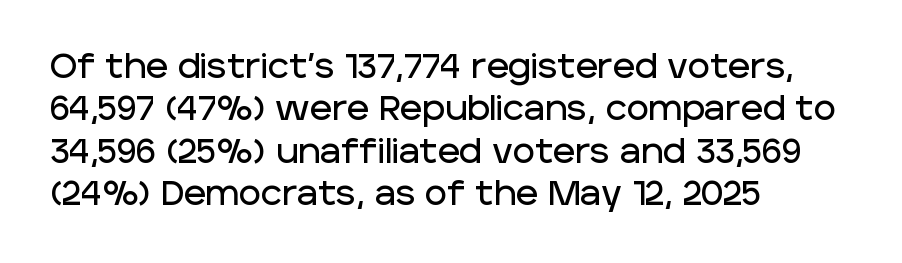
The image shows 34 px sans-serif type, upright; set left-aligned, normal line spacing (1.25x), normal letter spacing, not underlined; low stroke contrast and a large x-height.
